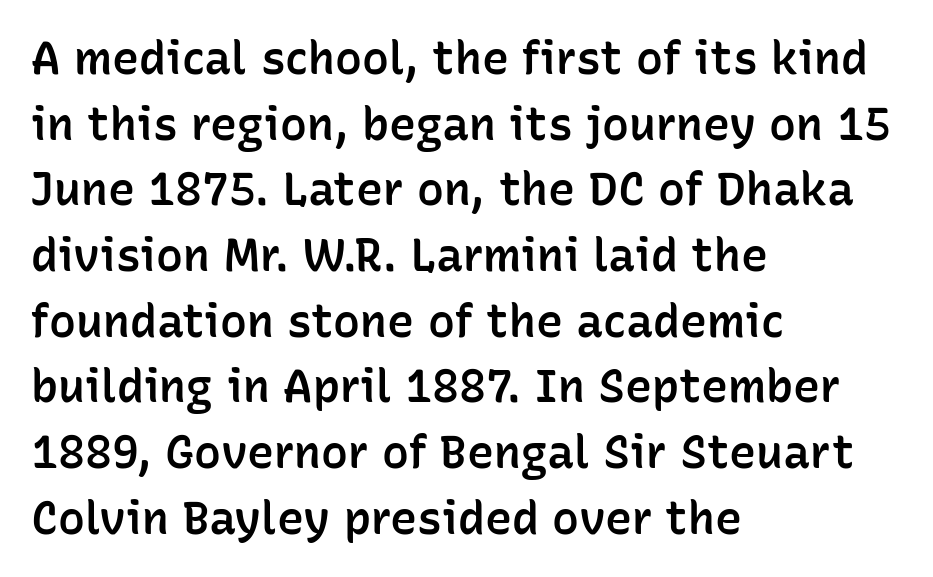
The image shows 45 px semibold sans-serif type, upright; set left-aligned, normal line spacing (1.46x), normal letter spacing, not underlined; low stroke contrast and a medium x-height.
